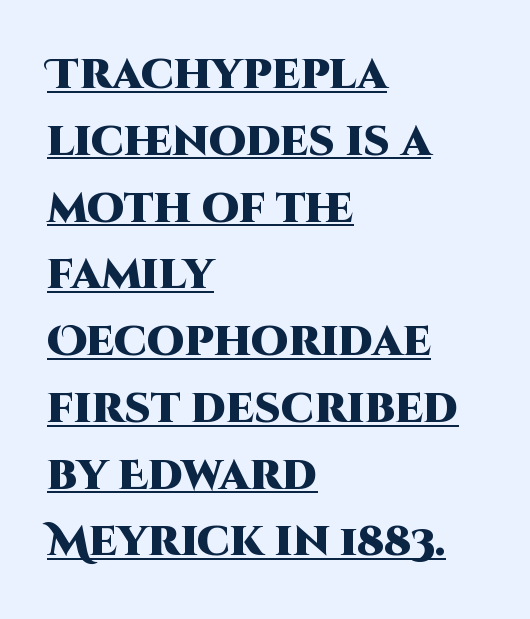
The image shows 42 px heavy sans-serif type, upright; set left-aligned, normal line spacing (1.59x), normal letter spacing, underlined; high stroke contrast and a large x-height.
